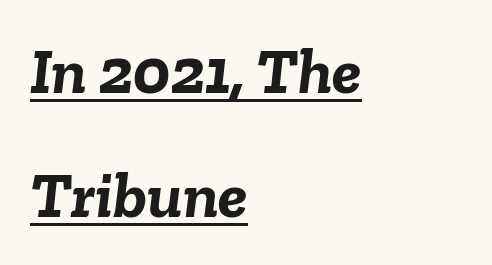
The image shows 66 px semibold type, italic (leaning right); set left-aligned, line spacing 1.88x, normal letter spacing, underlined; low stroke contrast and a medium x-height.
